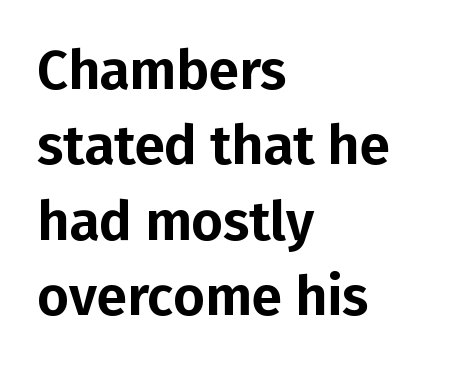
{"serif": "no", "italic": "no", "width": "normal", "stroke_contrast": "low", "x_height": "medium", "monospaced": "no", "underline": "no", "align": "left", "line_spacing": "normal", "line_spacing_ratio": 1.37, "letter_spacing": "normal", "letter_spacing_em": 0.0, "glyph_px": 55}
